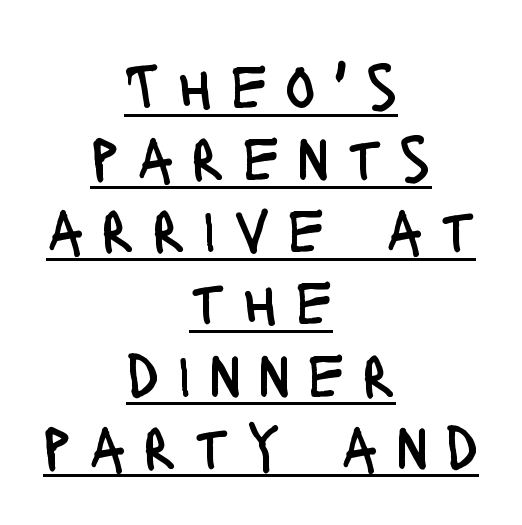
{"serif": "no", "italic": "no", "bold": "no", "weight": "regular", "width": "condensed", "stroke_contrast": "low", "x_height": "large", "monospaced": "no", "underline": "yes", "align": "center", "line_spacing": "tight", "line_spacing_ratio": 1.11, "letter_spacing": "wide", "letter_spacing_em": 0.27, "glyph_px": 65}
